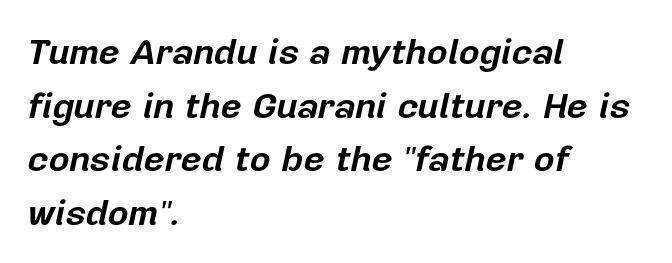
Q: Is the text bold? A: Yes.
Q: Is the text italic (slanted)? A: Yes, it leans right by about 12 degrees.
Q: Is the text underlined? A: No.
Q: How is the paragraph aligned? A: Left-aligned.
Q: Is the spacing between letters normal or unusually wide? A: Normal.
Q: Is the spacing between lines tight, normal or loose? A: Normal.
Q: Width (condensed, normal, or wide)? A: Normal.
Q: Stroke contrast? A: Low.
Q: x-height? A: Medium.
Q: Monospaced? A: No.
